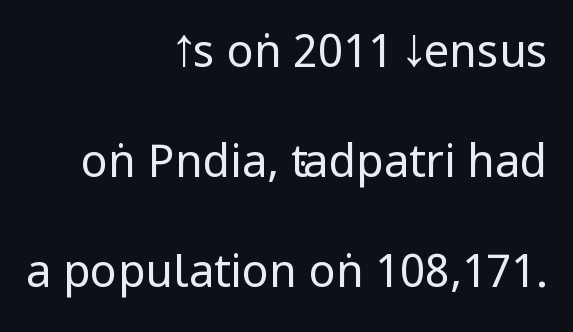
The image shows 45 px regular-weight, condensed sans-serif type, upright; set right-aligned, loose line spacing (2.45x), normal letter spacing, not underlined; low stroke contrast and a large x-height.
